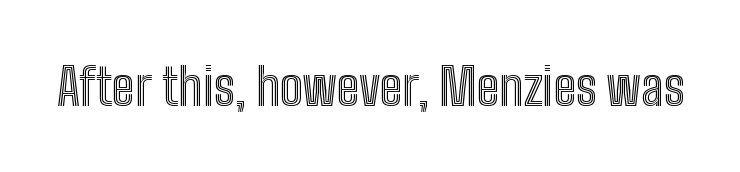
{"italic": "no", "width": "condensed", "x_height": "medium", "monospaced": "no", "underline": "no", "letter_spacing": "normal", "letter_spacing_em": 0.0, "glyph_px": 51}
